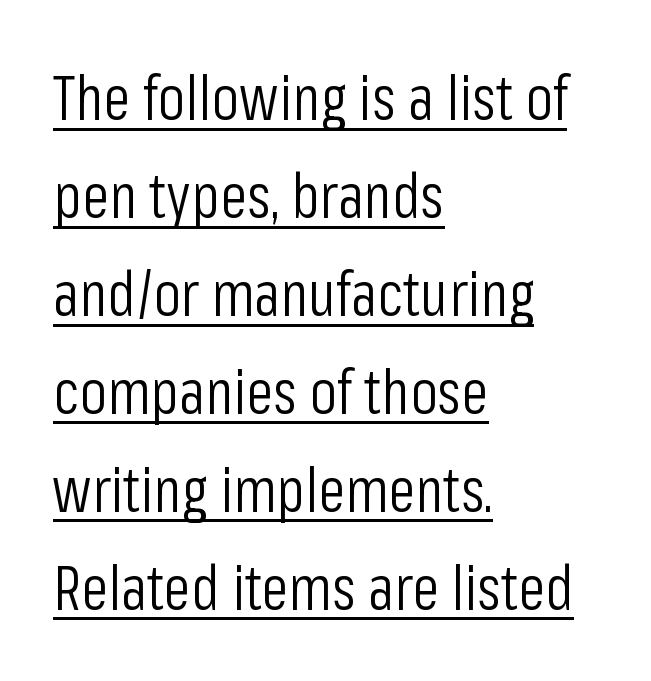
Q: Is the text bold? A: No.
Q: Is the text italic (slanted)? A: No, it is upright.
Q: Is the typeface a serif or a sans-serif typeface? A: Sans-serif.
Q: Is the text underlined? A: Yes.
Q: How is the paragraph aligned? A: Left-aligned.
Q: Is the spacing between letters normal or unusually wide? A: Normal.
Q: Is the spacing between lines tight, normal or loose? A: Normal.
Q: Width (condensed, normal, or wide)? A: Condensed.
Q: Stroke contrast? A: Low.
Q: x-height? A: Medium.
Q: Monospaced? A: No.
